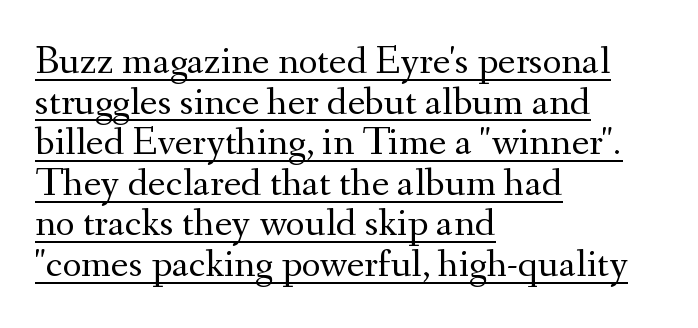
The image shows 41 px regular-weight serif type, upright; set left-aligned, tight line spacing (0.99x), normal letter spacing, underlined; medium stroke contrast and a small x-height.
